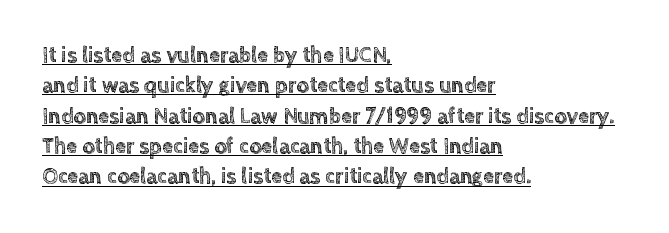
{"italic": "no", "underline": "yes", "align": "left", "line_spacing": "normal", "line_spacing_ratio": 1.38, "letter_spacing": "normal", "letter_spacing_em": 0.0, "glyph_px": 22}
